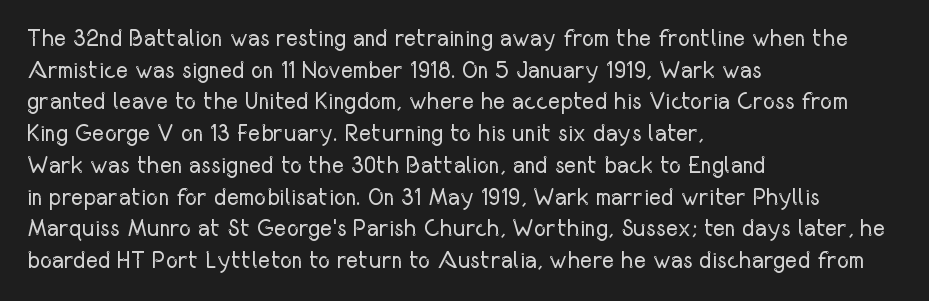
The image shows 23 px text type, upright; set left-aligned, normal line spacing (1.38x), normal letter spacing, not underlined.
